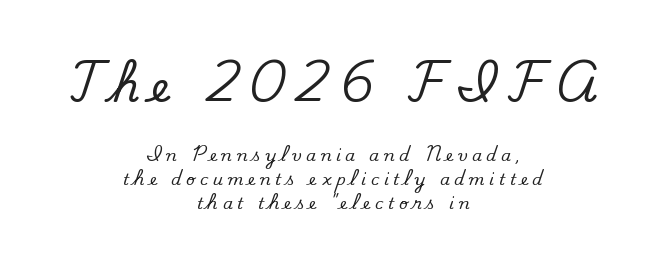
{"serif": "no", "bold": "no", "weight": "regular", "width": "normal", "stroke_contrast": "low", "x_height": "small", "monospaced": "no", "underline": "no", "align": "center", "line_spacing": "normal", "line_spacing_ratio": 1.53, "letter_spacing": "wide", "letter_spacing_em": 0.29, "larger_block": "first", "size_ratio": 2.56, "glyph_px": 41}
